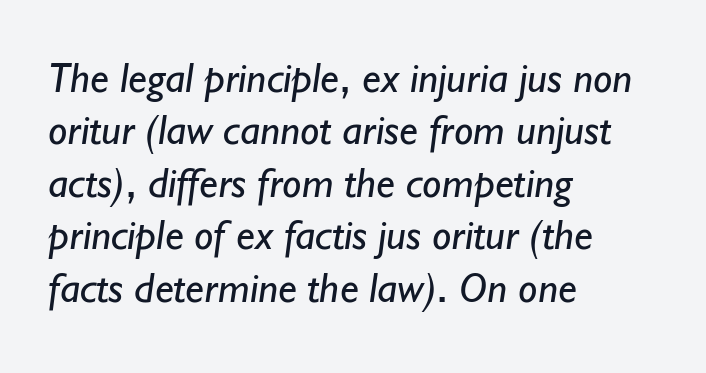
{"serif": "no", "bold": "no", "weight": "regular", "width": "normal", "stroke_contrast": "low", "x_height": "small", "monospaced": "no", "underline": "no", "align": "left", "line_spacing_ratio": 1.22, "letter_spacing": "normal", "letter_spacing_em": 0.0, "glyph_px": 43}
